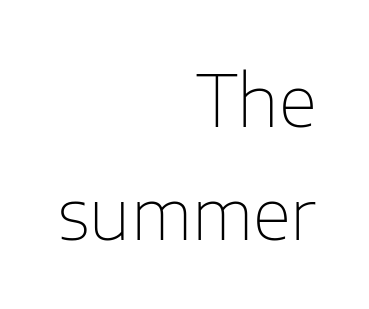
The image shows 71 px thin sans-serif type, upright; set right-aligned, normal line spacing (1.59x), normal letter spacing, not underlined; low stroke contrast and a medium x-height.
